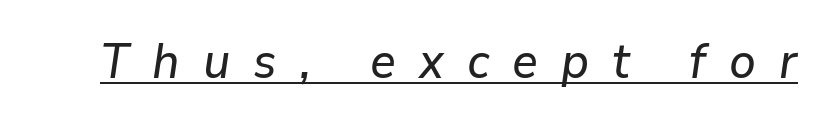
The image shows 48 px text type, italic (leaning right); set unusually wide letter spacing (+0.48 em), underlined; low stroke contrast and a medium x-height.
